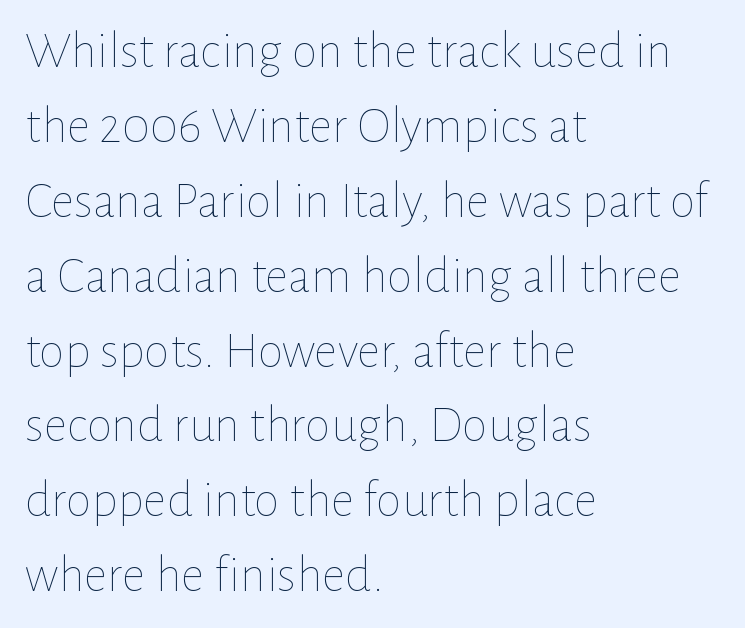
The image shows 52 px thin type, upright; set left-aligned, normal line spacing (1.44x), normal letter spacing, not underlined; low stroke contrast and a medium x-height.
